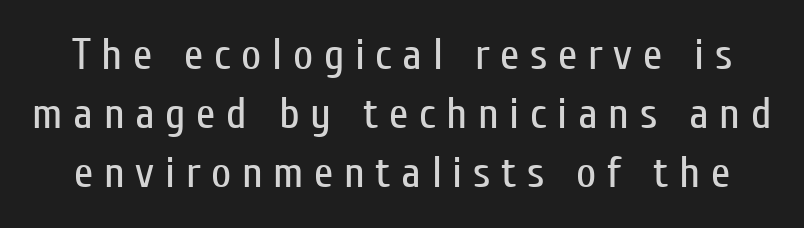
Stroke mass is kept to a normal reading level or below. Evenly set lines give the paragraph a standard silhouette. Lines of text with bare space underneath. Each word looks stretched out because of the extra space between its letters. Posture: straight, roman, zero tilt.
